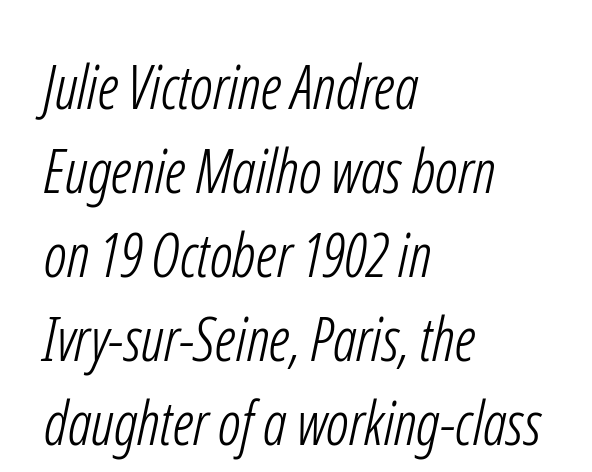
{"serif": "no", "bold": "no", "weight": "light", "width": "condensed", "stroke_contrast": "low", "x_height": "medium", "monospaced": "no", "underline": "no", "align": "left", "line_spacing": "normal", "line_spacing_ratio": 1.4, "letter_spacing": "normal", "letter_spacing_em": 0.0, "glyph_px": 60}
